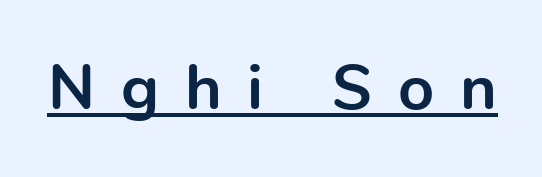
Q: Is the text bold? A: Yes.
Q: Is the text italic (slanted)? A: No, it is upright.
Q: Is the typeface a serif or a sans-serif typeface? A: Sans-serif.
Q: Is the text underlined? A: Yes.
Q: Is the spacing between letters normal or unusually wide? A: Unusually wide.
Q: Width (condensed, normal, or wide)? A: Normal.
Q: x-height? A: Medium.
Q: Monospaced? A: No.
